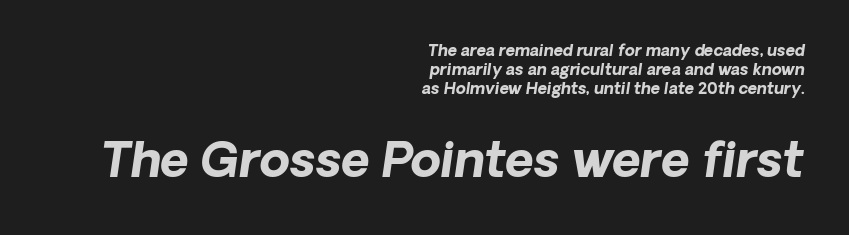
Q: Is the text bold? A: Yes.
Q: Is the typeface a serif or a sans-serif typeface? A: Sans-serif.
Q: Is the text underlined? A: No.
Q: How is the paragraph aligned? A: Right-aligned.
Q: Is the spacing between letters normal or unusually wide? A: Normal.
Q: Which block of text is set in a larger size, the first (top) or the second (bottom)? A: The second (bottom) one.
Q: Width (condensed, normal, or wide)? A: Normal.
Q: Stroke contrast? A: Low.
Q: x-height? A: Medium.
Q: Monospaced? A: No.
